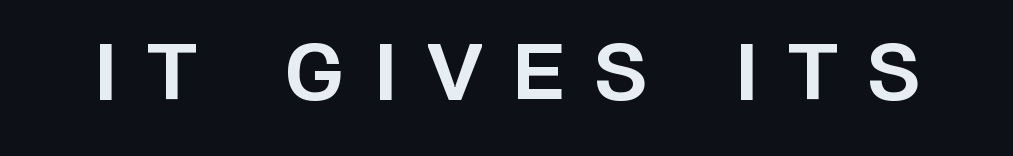
Style check: upright. The rendering shows plain stroke endings on the letterforms — a sans-serif design. No word sits above an underline. Display-style spreading of the glyphs; the letterfit is very open. Caption: bold face, heavy strokes. The passage shown is typed in a proportional face where columns would drift.
